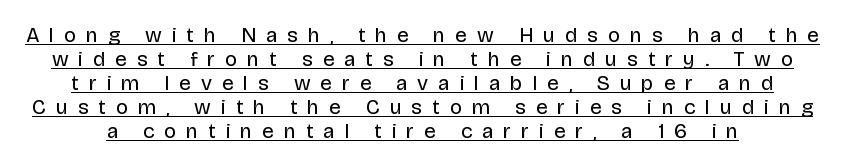
A light-to-regular cut is what we see here. What stands out about the letter spacing? Its width — letters are far apart. This is underlined copy, the kind a proofreader might mark for attention. A typesetter would mark this as roman, not italic.
